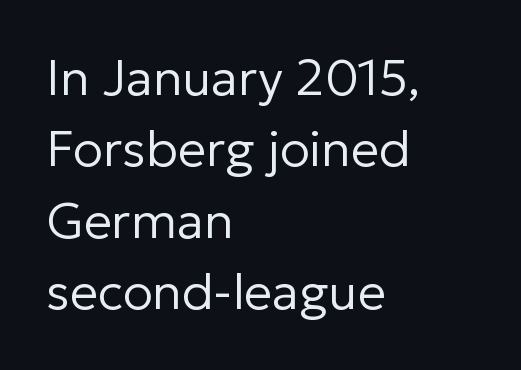
Evenly set lines give the paragraph a standard silhouette. Heft: none added — not bold. Tracking here is standard; glyphs follow each other at the usual distance. This rendering features lettering with no underline. Ordinary non-slanted type is in use. Observe the absence of serifs on each vertical stroke in this sample.
